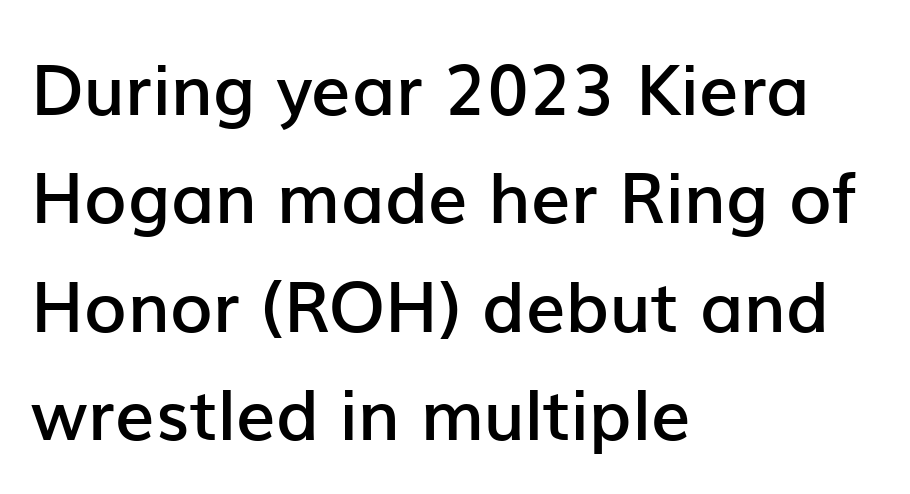
Q: Is the text bold? A: Semi-bold.
Q: Is the text italic (slanted)? A: No, it is upright.
Q: Is the typeface a serif or a sans-serif typeface? A: Sans-serif.
Q: Is the text underlined? A: No.
Q: How is the paragraph aligned? A: Left-aligned.
Q: Is the spacing between letters normal or unusually wide? A: Normal.
Q: Is the spacing between lines tight, normal or loose? A: Normal.
Q: Width (condensed, normal, or wide)? A: Normal.
Q: Stroke contrast? A: Low.
Q: x-height? A: Medium.
Q: Monospaced? A: No.
